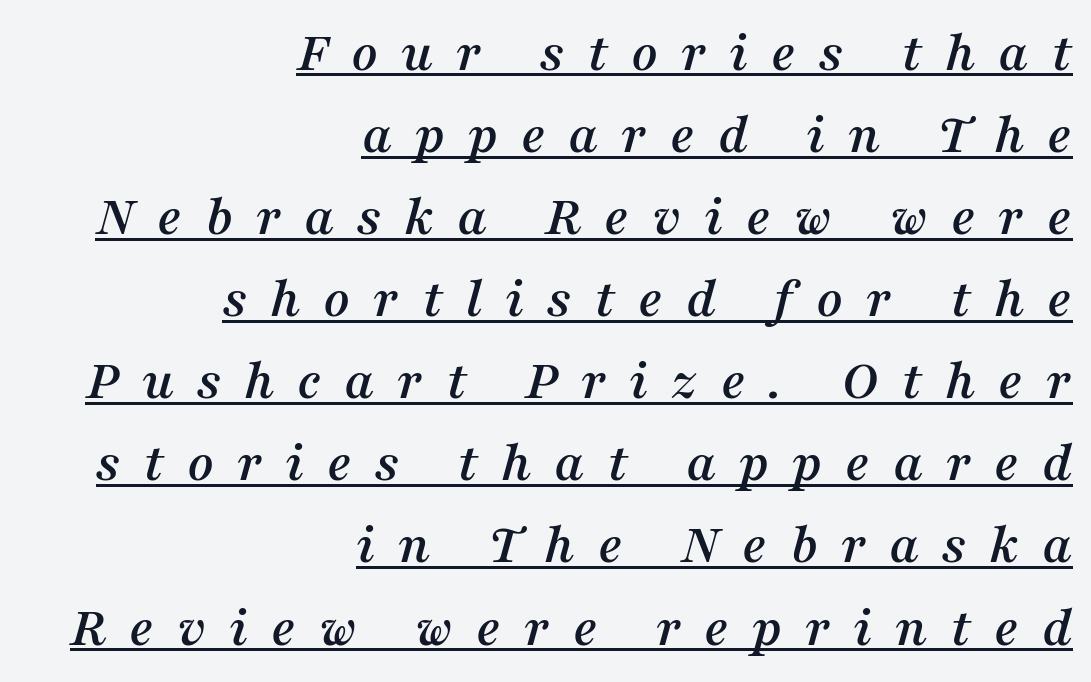
These lines stack with their right ends in a neat column. A typesetter would call this leading conventional body-copy spacing. Check the space under the baseline: a stroke is drawn there. Does the type have serifs? Yes, each stem ends in a small foot. The font's italic variant was chosen for this text. The letters advance in unequal steps, a hallmark of proportional type.
